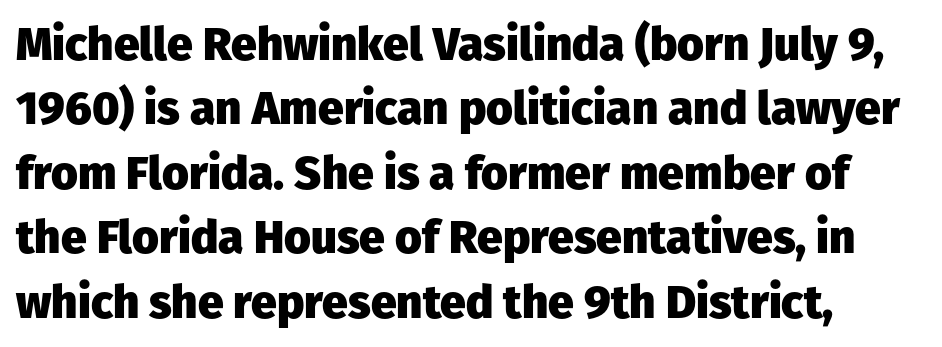
Q: Is the text bold? A: Yes.
Q: Is the text italic (slanted)? A: No, it is upright.
Q: Is the typeface a serif or a sans-serif typeface? A: Sans-serif.
Q: Is the text underlined? A: No.
Q: How is the paragraph aligned? A: Left-aligned.
Q: Is the spacing between letters normal or unusually wide? A: Normal.
Q: Is the spacing between lines tight, normal or loose? A: Normal.
Q: Width (condensed, normal, or wide)? A: Normal.
Q: Stroke contrast? A: Low.
Q: x-height? A: Medium.
Q: Monospaced? A: No.
